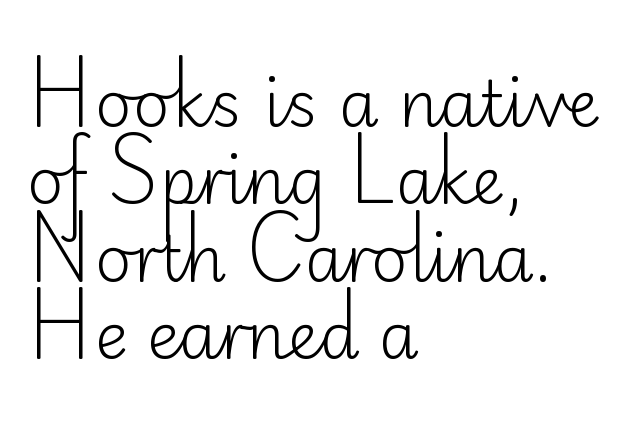
Upright lettering throughout. Horizontal alignment here is leftward, the default for most running prose. Descenders are the only things crossing below the line. Looks like regular typesetting: each glyph gets only the width it needs.
